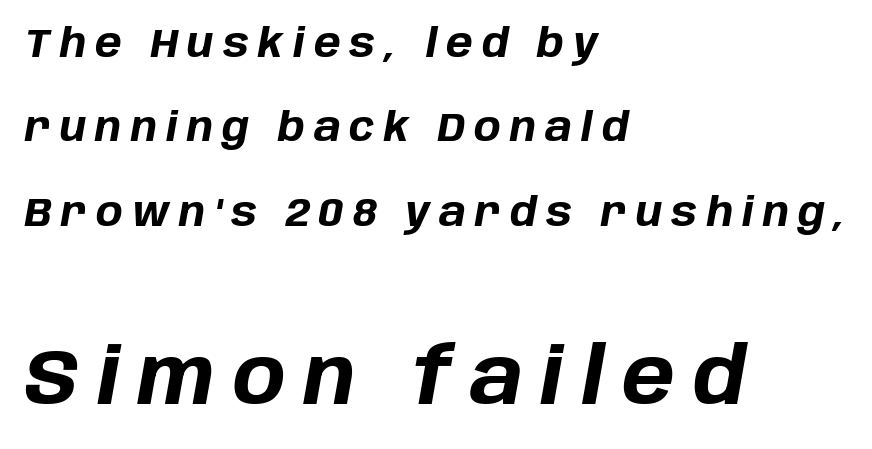
Thick stems and heavy bowls — unmistakably bold. Here the glyphs are tracked loosely, breaking word shapes into spaced letters. The specimen reads as italic at a glance. In CSS terms this would be text-align: left. A clean baseline with only descenders dipping below it.
